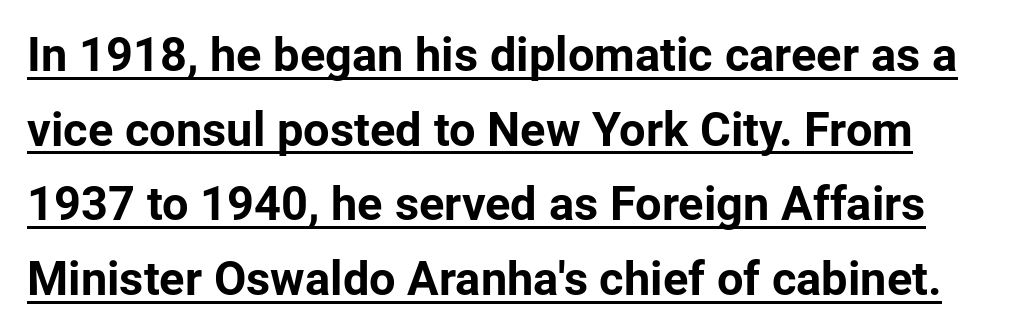
Emphasis is given by a line drawn under the lettering. Every stem runs plumb, perpendicular to the baseline. Nothing sits at the stroke ends, so this counts as sans-serif. Character widths vary here, with narrow letters taking less room than wide ones.
